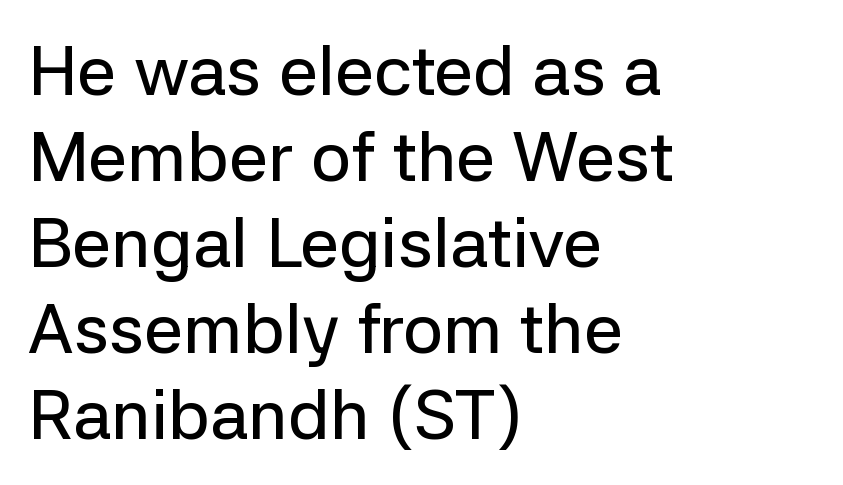
This sample uses a sans-serif face. A typesetter would call this zero additional tracking. Only glyphs here, with clear space below each row. If you drew a ruler down the left edge, every line would touch it. The letters stand straight up with perfectly vertical stems. Spacing verdict: proportional, widths tailored to each character.
